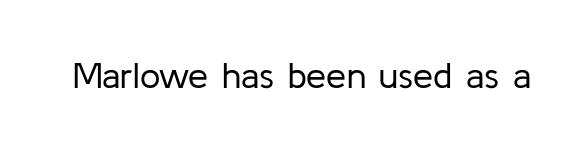
Is this a fixed-width face? No — the glyphs have proportional, varying widths. Vertical strokes here are truly vertical. Glance below the letters and you will spot only blank space. The face used here is a sans, in the tradition of grotesques and geometrics. The face looks like a standard text weight, possibly lighter. Short note: letters normally spaced.
